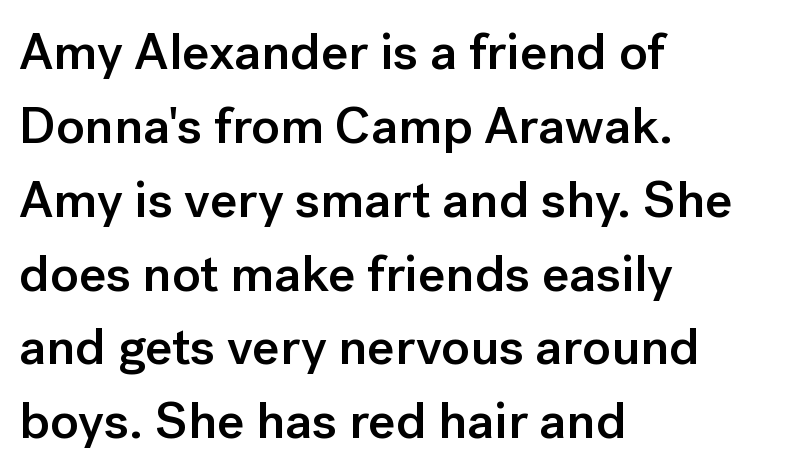
{"serif": "no", "italic": "no", "bold": "semi", "weight": "semibold", "width": "normal", "stroke_contrast": "low", "x_height": "medium", "monospaced": "no", "underline": "no", "align": "left", "line_spacing": "normal", "line_spacing_ratio": 1.42, "letter_spacing": "normal", "letter_spacing_em": 0.0, "glyph_px": 52}
